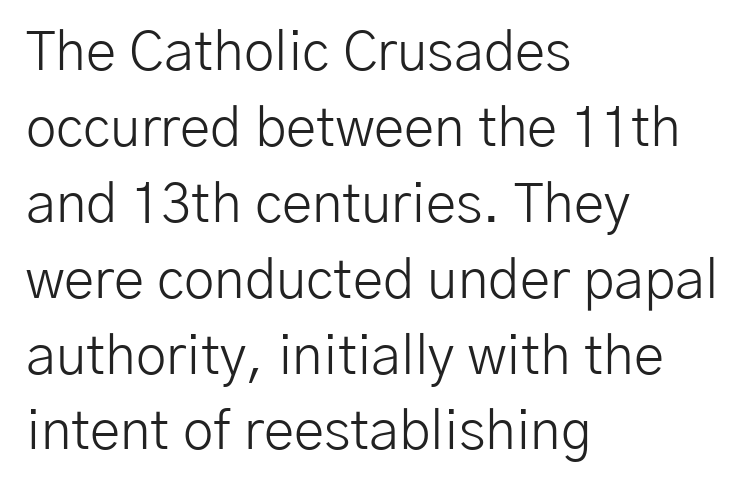
Vertical stems look standard width or narrower in stroke. Compared with typical body copy, the letter spacing here is the same. Has an underline been added? It has not. Casual observation: everything's shoved over to the left. Think of a printed novel: that variable character pitch is what you see here. In terms of leading, this rendering sits right in the middle.
